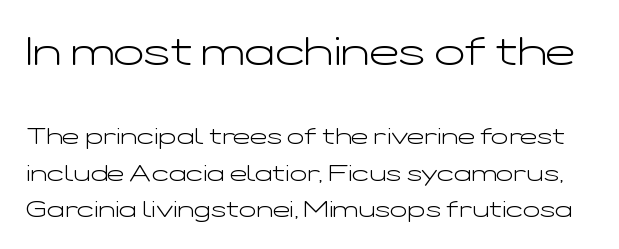
The image shows 40 px light, wide sans-serif type, upright; set normal line spacing (1.58x), normal letter spacing, not underlined; the first (top) block is 1.74x larger; low stroke contrast and a medium x-height.
